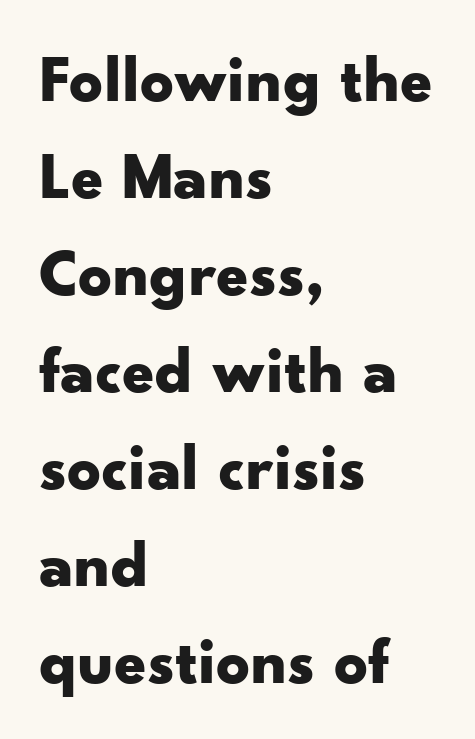
The image shows 66 px bold, wide sans-serif type, upright; set left-aligned, normal line spacing (1.47x), normal letter spacing, not underlined; low stroke contrast and a small x-height.
